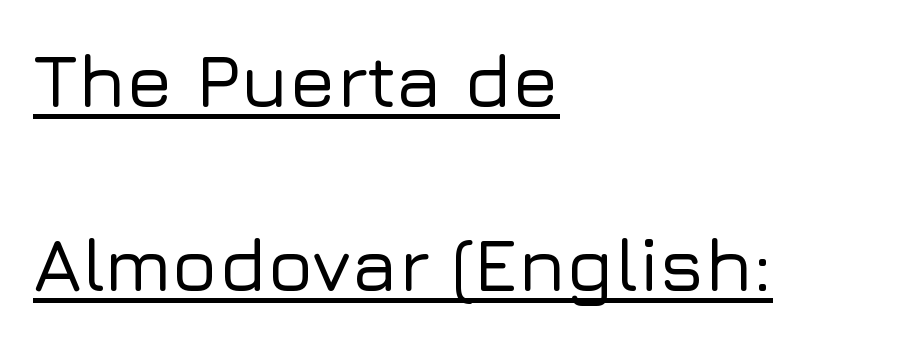
{"serif": "no", "italic": "no", "width": "normal", "stroke_contrast": "low", "x_height": "medium", "monospaced": "no", "underline": "yes", "align": "left", "line_spacing": "loose", "line_spacing_ratio": 2.42, "letter_spacing": "normal", "letter_spacing_em": 0.0, "glyph_px": 76}
